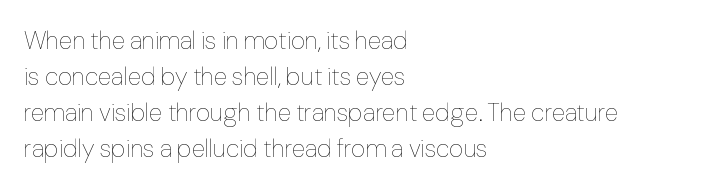
Q: Is the text bold? A: No.
Q: Is the text italic (slanted)? A: No, it is upright.
Q: Is the text underlined? A: No.
Q: How is the paragraph aligned? A: Left-aligned.
Q: Is the spacing between letters normal or unusually wide? A: Normal.
Q: Is the spacing between lines tight, normal or loose? A: Normal.
